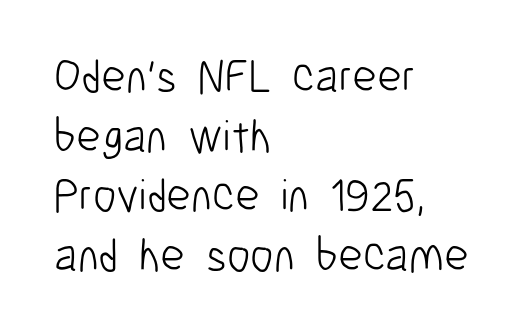
Q: Is the text bold? A: No.
Q: Is the text italic (slanted)? A: No, it is upright.
Q: Is the typeface a serif or a sans-serif typeface? A: Sans-serif.
Q: Is the text underlined? A: No.
Q: How is the paragraph aligned? A: Left-aligned.
Q: Is the spacing between letters normal or unusually wide? A: Normal.
Q: Is the spacing between lines tight, normal or loose? A: Normal.
Q: Width (condensed, normal, or wide)? A: Condensed.
Q: Stroke contrast? A: Low.
Q: x-height? A: Medium.
Q: Monospaced? A: No.
